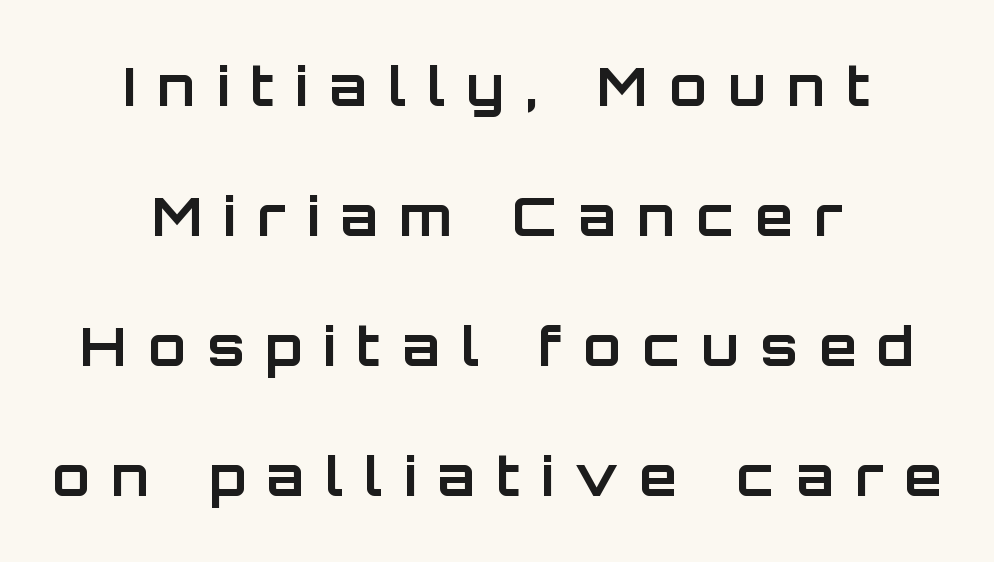
Q: Is the text bold? A: Yes.
Q: Is the text italic (slanted)? A: No, it is upright.
Q: Is the typeface a serif or a sans-serif typeface? A: Sans-serif.
Q: Is the text underlined? A: No.
Q: How is the paragraph aligned? A: Centered.
Q: Is the spacing between letters normal or unusually wide? A: Unusually wide.
Q: Is the spacing between lines tight, normal or loose? A: Loose.
Q: Width (condensed, normal, or wide)? A: Normal.
Q: Stroke contrast? A: Low.
Q: x-height? A: Large.
Q: Monospaced? A: No.
